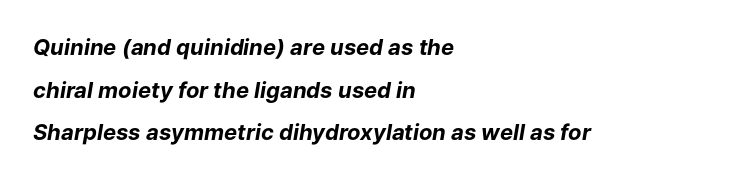
{"italic": "yes", "lean": "right", "slant_degrees": 9, "bold": "yes", "underline": "no", "align": "left", "line_spacing": "loose", "line_spacing_ratio": 1.94, "letter_spacing": "normal", "letter_spacing_em": 0.0, "glyph_px": 22}
